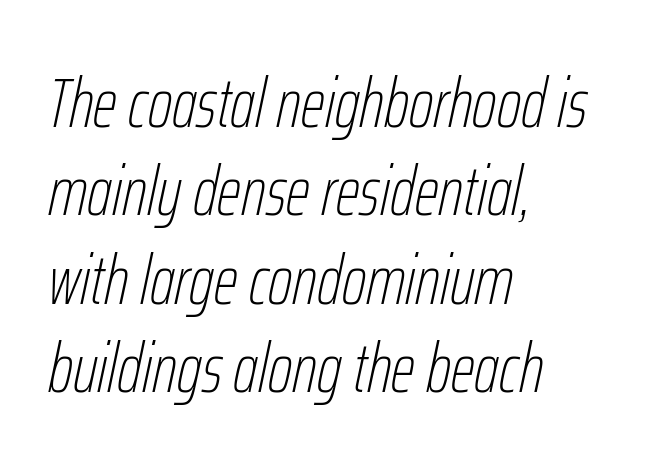
The rendering applies a slant to the glyphs. Underlining? Definitely not there. No extra ink here — the face is not bold. Horizontal alignment here is leftward, the default for most running prose. Glyph-to-glyph distance matches everyday printed text. These lines are rendered in a variable-pitch font.
